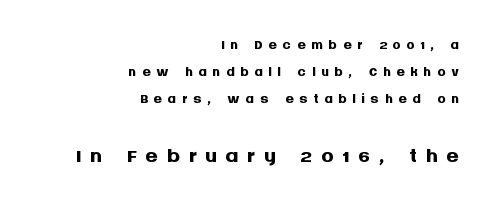
The image shows 32 px semibold sans-serif type, upright; set right-aligned, normal line spacing (1.28x), unusually wide letter spacing (+0.26 em), not underlined; the second (bottom) block is 1.52x larger; medium stroke contrast and a large x-height.
